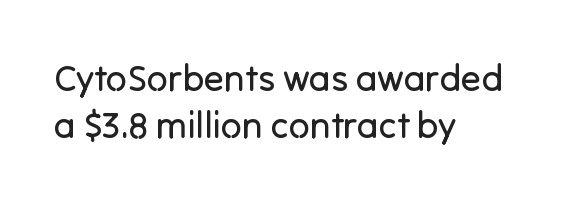
The image shows 37 px regular-weight sans-serif type, upright; set left-aligned, normal line spacing (1.27x), normal letter spacing, not underlined; low stroke contrast and a medium x-height.
